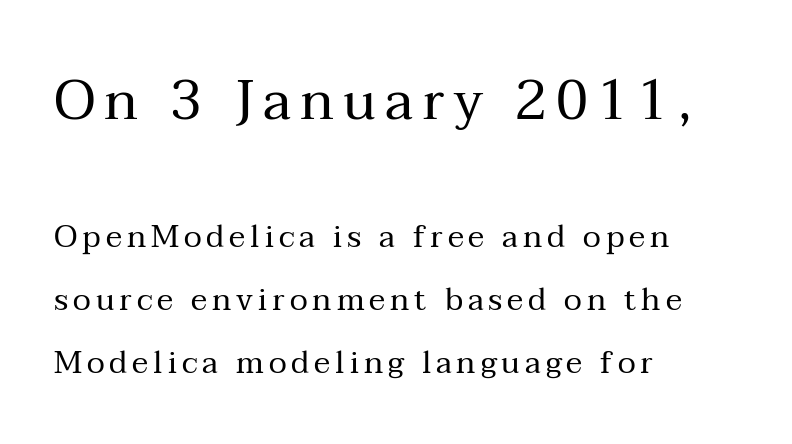
A serif font was chosen for this passage. Is the lower block the larger one? No — the upper block carries the bigger type. Weight class: somewhere from thin through regular. Each row of text sits above clean, open space.
